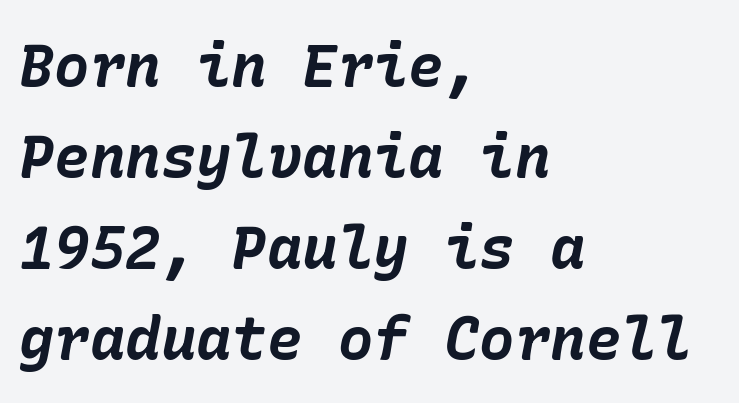
Q: Is the text bold? A: Yes.
Q: Is the text italic (slanted)? A: Yes, it leans right by about 10 degrees.
Q: Is the text underlined? A: No.
Q: How is the paragraph aligned? A: Left-aligned.
Q: Is the spacing between letters normal or unusually wide? A: Normal.
Q: Is the spacing between lines tight, normal or loose? A: Normal.
Q: Width (condensed, normal, or wide)? A: Normal.
Q: Stroke contrast? A: Low.
Q: x-height? A: Medium.
